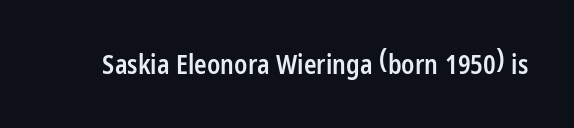
Q: Is the text bold? A: Semi-bold.
Q: Is the text italic (slanted)? A: No, it is upright.
Q: Is the text underlined? A: No.
Q: Is the spacing between letters normal or unusually wide? A: Normal.
